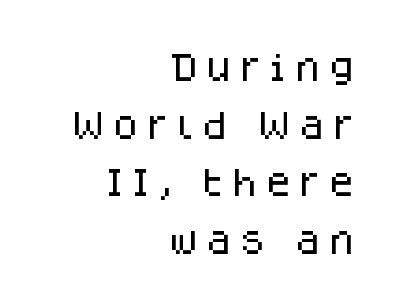
{"serif": "no", "italic": "no", "width": "normal", "stroke_contrast": "low", "x_height": "large", "monospaced": "no", "underline": "no", "align": "right", "line_spacing": "loose", "line_spacing_ratio": 1.92, "letter_spacing": "wide", "letter_spacing_em": 0.24, "glyph_px": 30}
